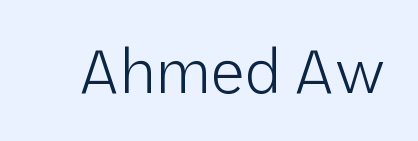
Q: Is the text bold? A: No.
Q: Is the text italic (slanted)? A: No, it is upright.
Q: Is the typeface a serif or a sans-serif typeface? A: Sans-serif.
Q: Is the text underlined? A: No.
Q: Is the spacing between letters normal or unusually wide? A: Normal.
Q: Width (condensed, normal, or wide)? A: Normal.
Q: Stroke contrast? A: Low.
Q: x-height? A: Medium.
Q: Monospaced? A: No.
